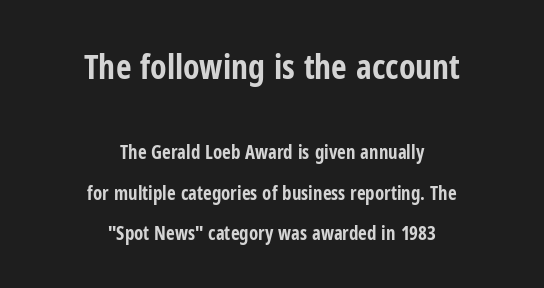
Q: Is the text bold? A: Yes.
Q: Is the text italic (slanted)? A: No, it is upright.
Q: Is the typeface a serif or a sans-serif typeface? A: Sans-serif.
Q: Is the text underlined? A: No.
Q: How is the paragraph aligned? A: Centered.
Q: Is the spacing between letters normal or unusually wide? A: Normal.
Q: Is the spacing between lines tight, normal or loose? A: Loose.
Q: Which block of text is set in a larger size, the first (top) or the second (bottom)? A: The first (top) one.
Q: Width (condensed, normal, or wide)? A: Condensed.
Q: Stroke contrast? A: Low.
Q: x-height? A: Medium.
Q: Monospaced? A: No.
